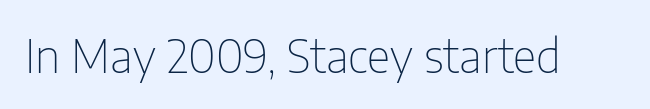
Q: Is the text bold? A: No.
Q: Is the text italic (slanted)? A: No, it is upright.
Q: Is the typeface a serif or a sans-serif typeface? A: Sans-serif.
Q: Is the text underlined? A: No.
Q: Is the spacing between letters normal or unusually wide? A: Normal.
Q: Width (condensed, normal, or wide)? A: Condensed.
Q: Stroke contrast? A: Low.
Q: x-height? A: Medium.
Q: Monospaced? A: No.
